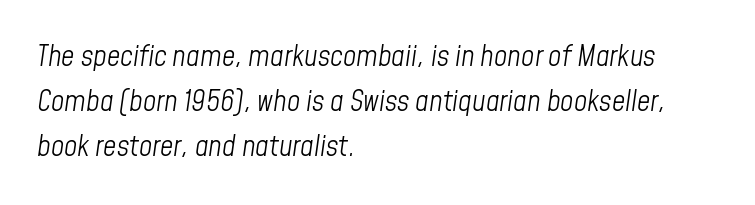
{"italic": "yes", "lean": "right", "slant_degrees": 8, "bold": "no", "weight": "light", "width": "condensed", "stroke_contrast": "low", "x_height": "medium", "monospaced": "no", "underline": "no", "align": "left", "line_spacing": "normal", "line_spacing_ratio": 1.55, "letter_spacing": "normal", "letter_spacing_em": 0.0, "glyph_px": 29}
